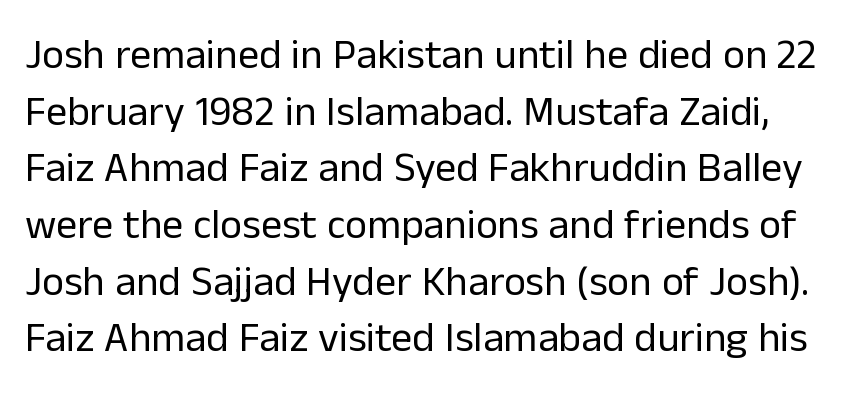
Only glyphs here, with clear space below each row. The weight tops out at a normal text grade. Tracking value appears to be zero — textbook default spacing. Character widths vary here, with narrow letters taking less room than wide ones. The text was rendered using a sans face with plain stroke endings. The rendering uses a moderate line-height, typical for paragraphs.
